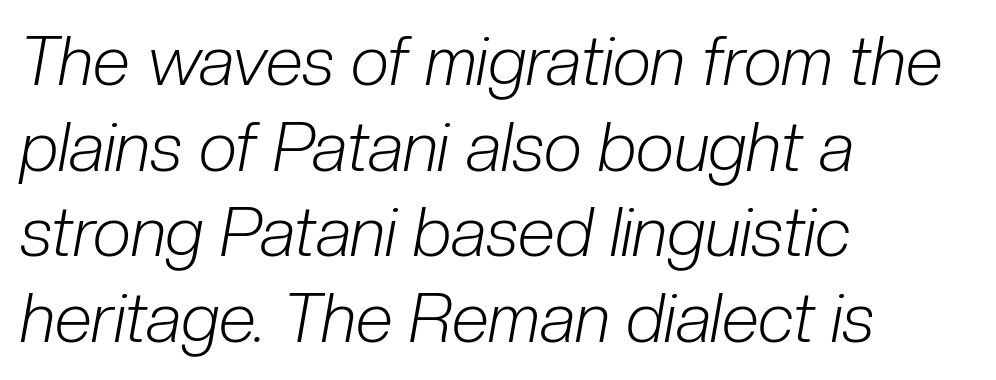
The image shows 68 px light, condensed type, italic (leaning right); set left-aligned, normal line spacing (1.26x), normal letter spacing, not underlined; low stroke contrast and a medium x-height.
